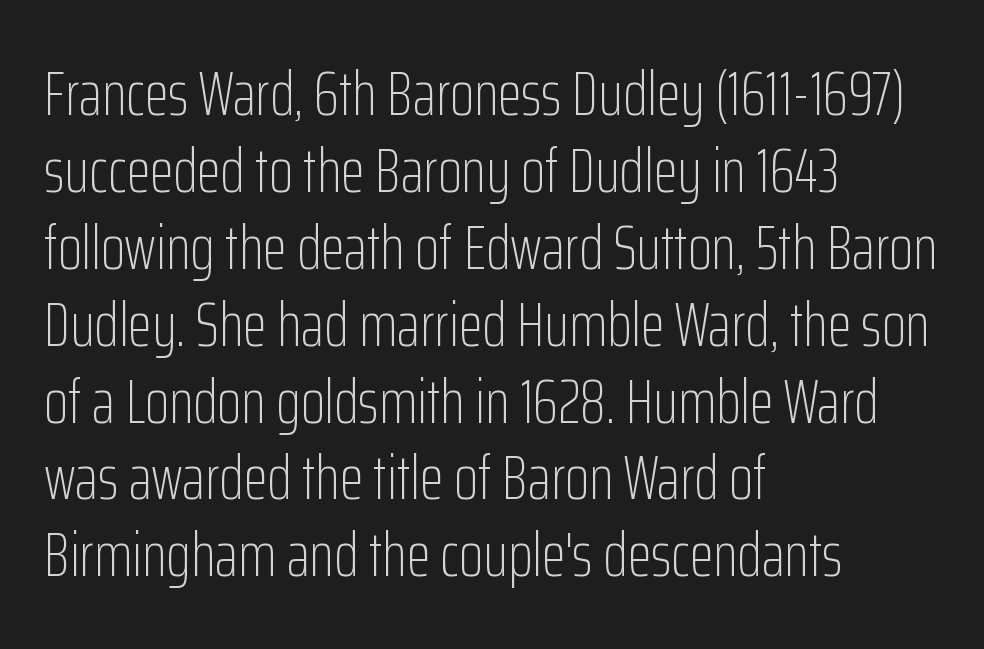
{"serif": "no", "italic": "no", "bold": "no", "weight": "light", "width": "condensed", "stroke_contrast": "low", "x_height": "medium", "monospaced": "no", "underline": "no", "align": "left", "line_spacing_ratio": 1.24, "letter_spacing": "normal", "letter_spacing_em": 0.0, "glyph_px": 62}
